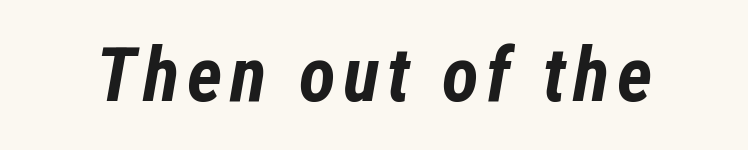
The image shows 76 px bold, condensed type, italic (leaning right); set not underlined; low stroke contrast and a medium x-height.
